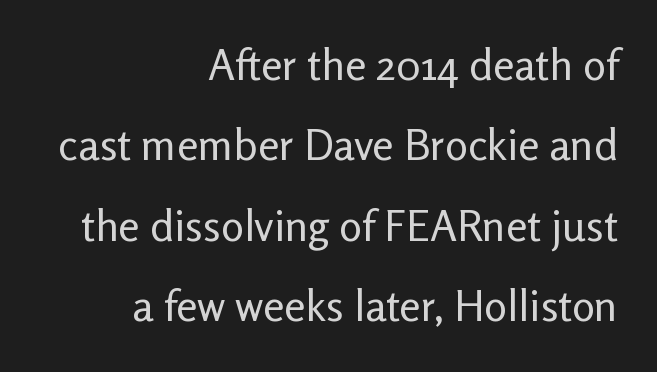
{"serif": "no", "italic": "no", "bold": "no", "weight": "regular", "width": "normal", "stroke_contrast": "low", "x_height": "medium", "monospaced": "no", "underline": "no", "align": "right", "line_spacing_ratio": 1.87, "letter_spacing": "normal", "letter_spacing_em": 0.0, "glyph_px": 43}
